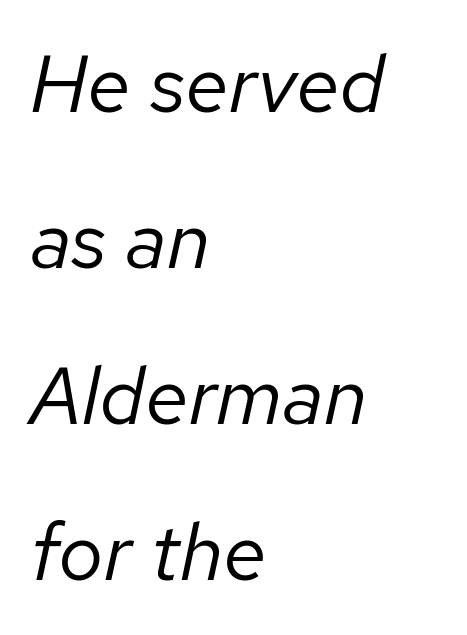
Q: Is the text bold? A: No.
Q: Is the text italic (slanted)? A: Yes, it leans right by about 12 degrees.
Q: Is the text underlined? A: No.
Q: How is the paragraph aligned? A: Left-aligned.
Q: Is the spacing between letters normal or unusually wide? A: Normal.
Q: Is the spacing between lines tight, normal or loose? A: Loose.
Q: Width (condensed, normal, or wide)? A: Normal.
Q: Stroke contrast? A: Low.
Q: x-height? A: Medium.
Q: Monospaced? A: No.
